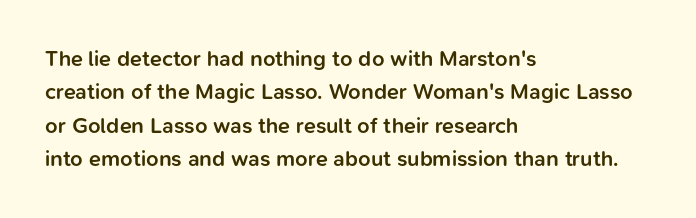
The image shows 22 px text type, upright; set left-aligned, normal line spacing (1.52x), normal letter spacing, not underlined.
